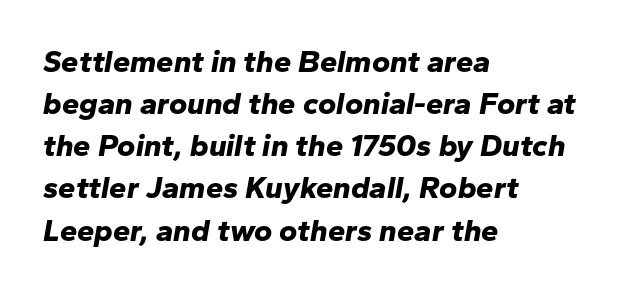
Q: Is the text bold? A: Yes.
Q: Is the text italic (slanted)? A: Yes, it leans right by about 10 degrees.
Q: Is the text underlined? A: No.
Q: How is the paragraph aligned? A: Left-aligned.
Q: Is the spacing between letters normal or unusually wide? A: Normal.
Q: Is the spacing between lines tight, normal or loose? A: Normal.
Q: Width (condensed, normal, or wide)? A: Normal.
Q: Stroke contrast? A: Low.
Q: x-height? A: Medium.
Q: Monospaced? A: No.
